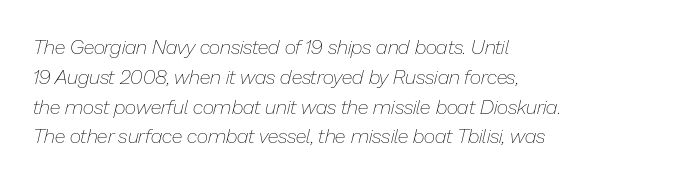
Q: Is the text bold? A: No.
Q: Is the text italic (slanted)? A: Yes, it leans right by about 13 degrees.
Q: Is the text underlined? A: No.
Q: How is the paragraph aligned? A: Left-aligned.
Q: Is the spacing between letters normal or unusually wide? A: Normal.
Q: Is the spacing between lines tight, normal or loose? A: Normal.
